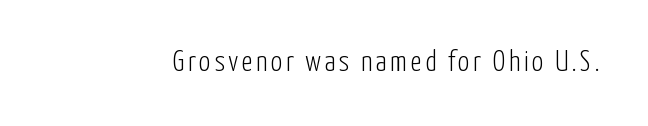
The image shows 29 px light, condensed sans-serif type, upright; set not underlined; low stroke contrast and a medium x-height.
